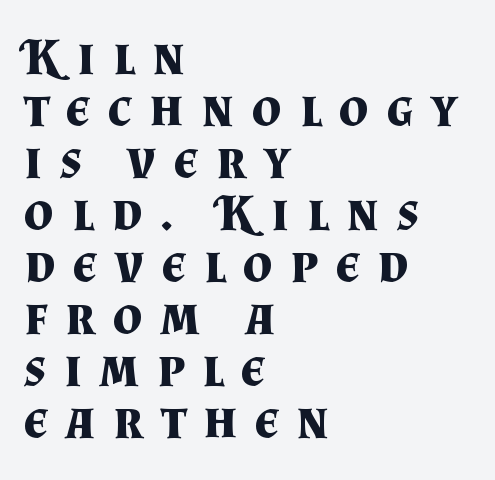
The rendering uses a small line-height, squeezing the rows. This rendering uses left alignment, leaving the right contour irregular. Proportional: the letters do not fall into vertical columns. The area under the type is left untouched.
